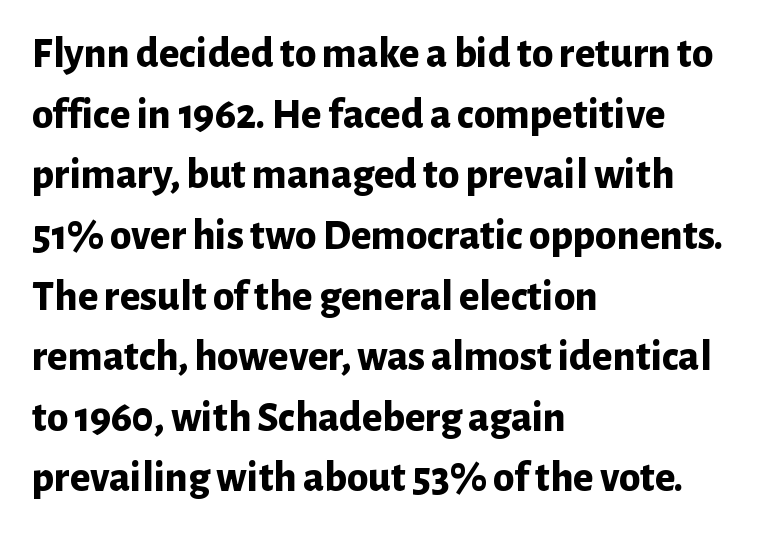
{"serif": "no", "italic": "no", "bold": "yes", "weight": "bold", "width": "normal", "stroke_contrast": "low", "x_height": "medium", "monospaced": "no", "underline": "no", "align": "left", "line_spacing": "normal", "line_spacing_ratio": 1.41, "letter_spacing": "normal", "letter_spacing_em": 0.0, "glyph_px": 43}
